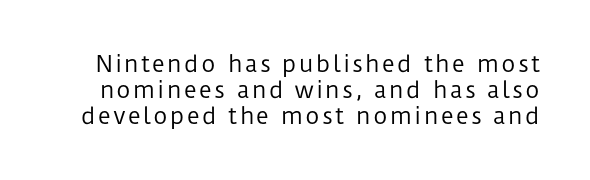
The image shows 22 px text type, upright; set line spacing 1.18x, not underlined.
